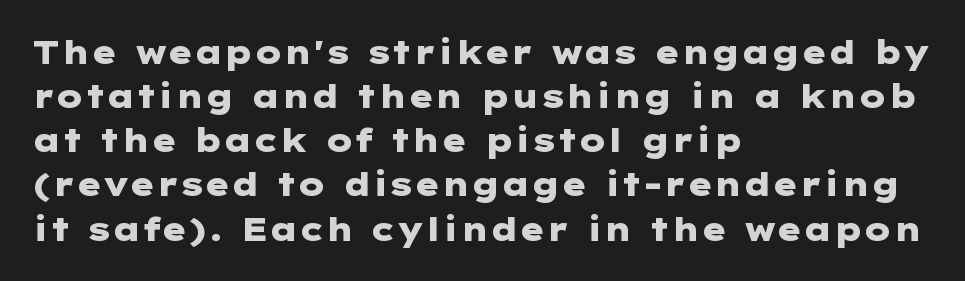
{"serif": "no", "italic": "no", "bold": "yes", "weight": "heavy", "width": "wide", "stroke_contrast": "low", "x_height": "medium", "underline": "no", "align": "left", "line_spacing": "normal", "line_spacing_ratio": 1.38, "letter_spacing": "normal", "letter_spacing_em": 0.0, "glyph_px": 32}
